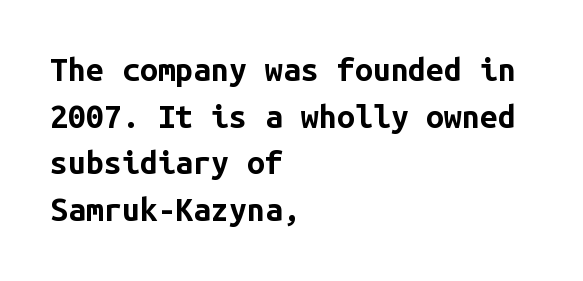
The image shows 32 px bold sans-serif type, upright, monospaced; set left-aligned, normal line spacing (1.46x), normal letter spacing, not underlined; low stroke contrast and a medium x-height.
